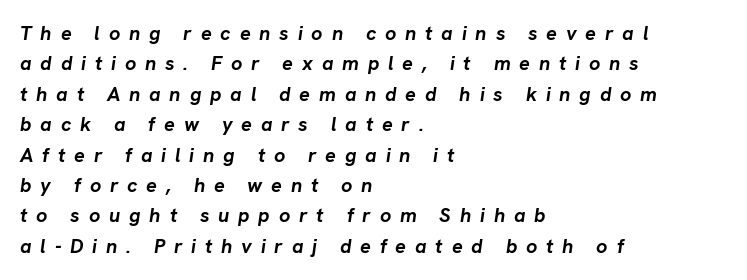
{"italic": "yes", "lean": "right", "slant_degrees": 8, "bold": "yes", "underline": "no", "align": "left", "line_spacing": "normal", "line_spacing_ratio": 1.52, "letter_spacing": "wide", "letter_spacing_em": 0.44, "glyph_px": 20}
